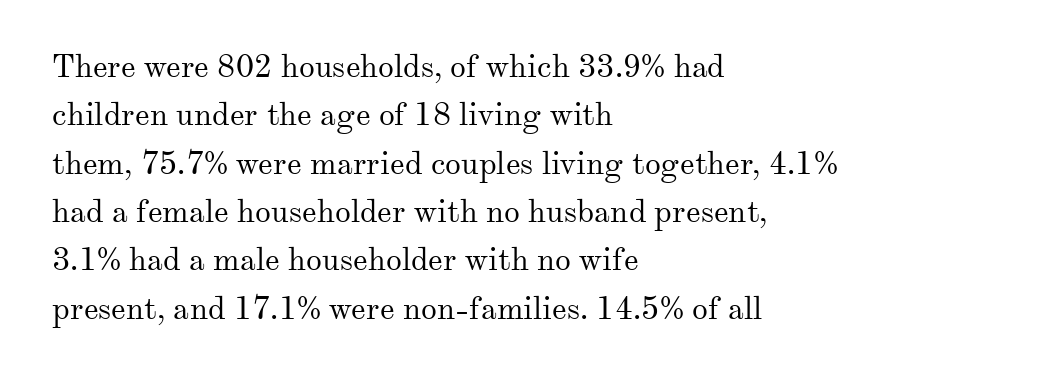
The image shows 32 px regular-weight serif type, upright; set left-aligned, normal line spacing (1.51x), normal letter spacing, not underlined; medium stroke contrast and a small x-height.
